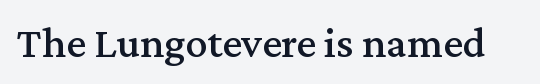
{"serif": "yes", "italic": "no", "width": "normal", "stroke_contrast": "medium", "x_height": "medium", "monospaced": "no", "underline": "no", "letter_spacing": "normal", "letter_spacing_em": 0.0, "glyph_px": 44}
